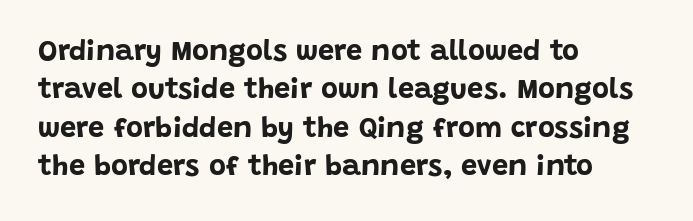
Is the letter spacing exaggerated? No — it looks like the ordinary default. Strong, thick strokes mark this as bold type. Left-aligned paragraph, ragged on the right. The letters advance in unequal steps, a hallmark of proportional type. This rendering employs a face without finishing strokes, i.e., a sans-serif.
